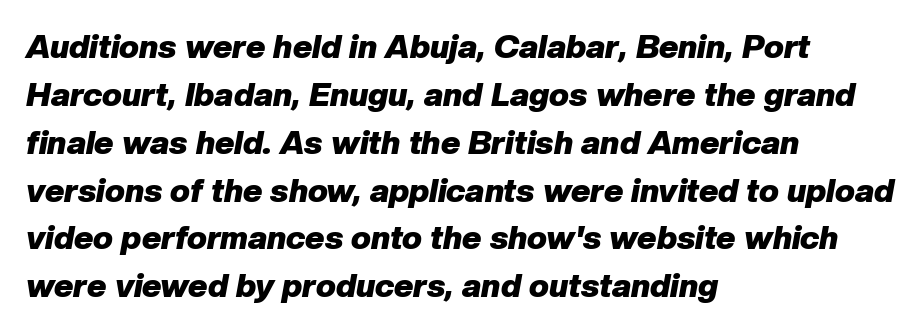
Is there much room between lines? A standard amount, neither cramped nor airy. Typographic density is high because the face is bold. A clean baseline with only descenders dipping below it. These lines were composed using italics. Glyph-to-glyph distance matches everyday printed text. Looks like regular typesetting: each glyph gets only the width it needs.
